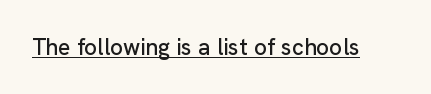
{"italic": "no", "underline": "yes", "letter_spacing": "normal", "letter_spacing_em": 0.0, "glyph_px": 23}
